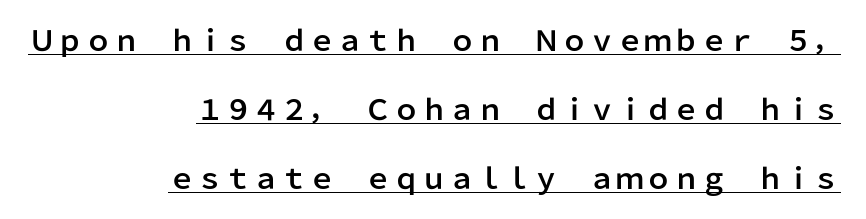
The passage shown is typed in a proportional face where columns would drift. The specimen reads as upright at a glance. A continuous stroke trails under the words, as in a hyperlink. Typographically, this falls in the sans-serif category. These lines keep a tight, regular rhythm from letter to letter.
